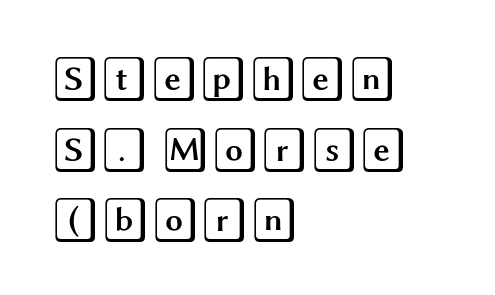
The image shows 45 px wide type, upright; set left-aligned, normal line spacing (1.57x), normal letter spacing, not underlined; a large x-height.
